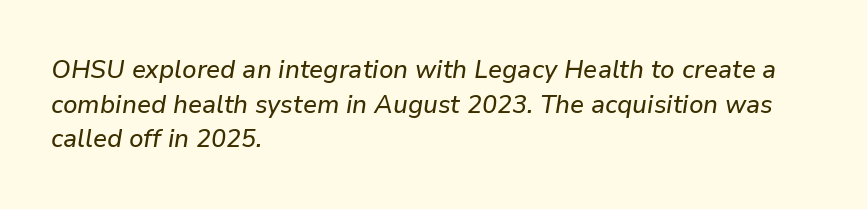
The image shows 26 px text type, italic (leaning right); set left-aligned, normal line spacing (1.33x), normal letter spacing, not underlined.
